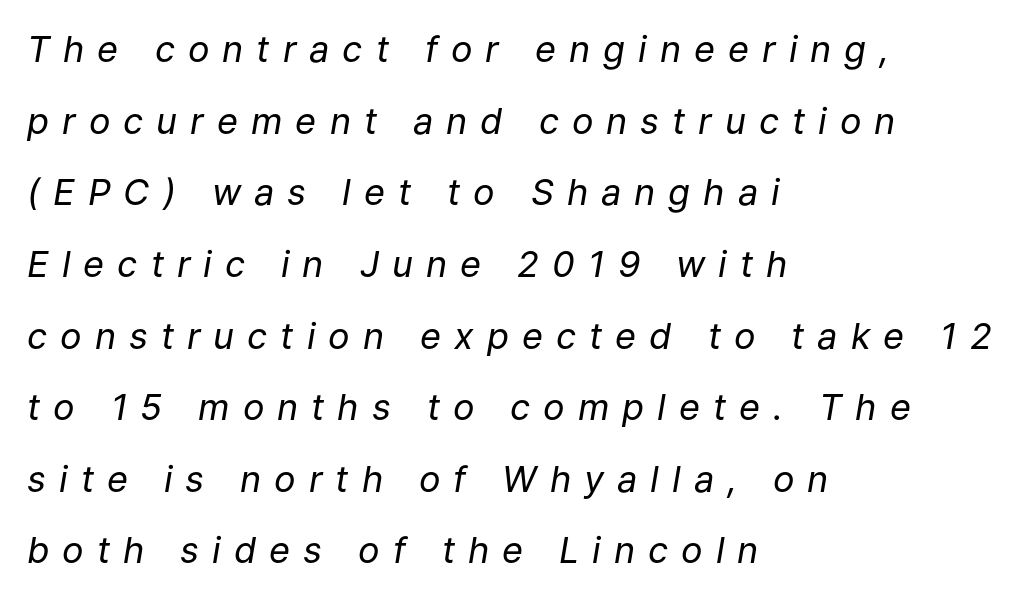
The image shows 36 px regular-weight type, italic (leaning right); set left-aligned, loose line spacing (1.99x), unusually wide letter spacing (+0.36 em), not underlined; low stroke contrast and a medium x-height.
